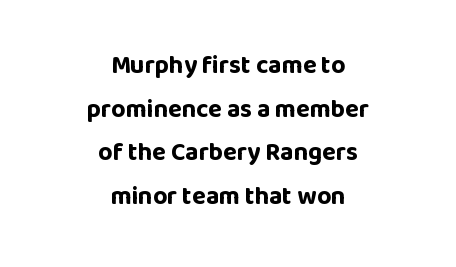
Q: Is the text bold? A: Yes.
Q: Is the text italic (slanted)? A: No, it is upright.
Q: Is the text underlined? A: No.
Q: How is the paragraph aligned? A: Centered.
Q: Is the spacing between letters normal or unusually wide? A: Normal.
